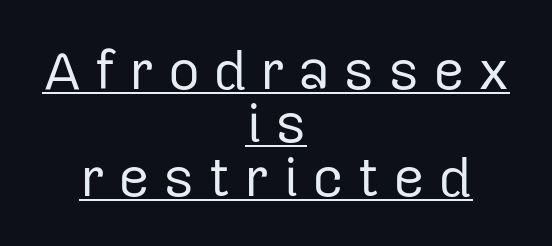
Each line is balanced around a shared central axis. Vertical spacing — tight. The face used here is rendered with a markedly widened letterfit. Each line of the rendering has a horizontal stroke beneath the glyphs. The strokes are not fattened; the text isn't bold.
